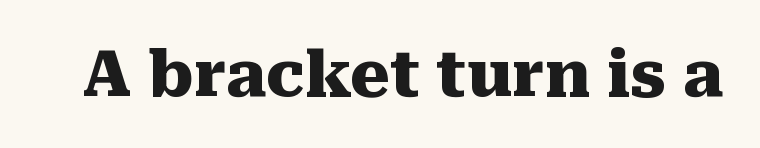
{"serif": "yes", "italic": "no", "bold": "yes", "weight": "heavy", "width": "normal", "stroke_contrast": "medium", "x_height": "medium", "monospaced": "no", "underline": "no", "letter_spacing": "normal", "letter_spacing_em": 0.0, "glyph_px": 64}
